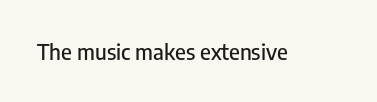
Tall strokes in this sample are plumb rather than angled. Short note: letters normally spaced. Lines of text with bare space underneath.
